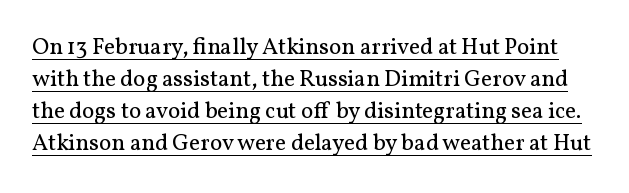
{"italic": "no", "bold": "no", "underline": "yes", "line_spacing": "normal", "line_spacing_ratio": 1.39, "letter_spacing": "normal", "letter_spacing_em": 0.0, "glyph_px": 23}
